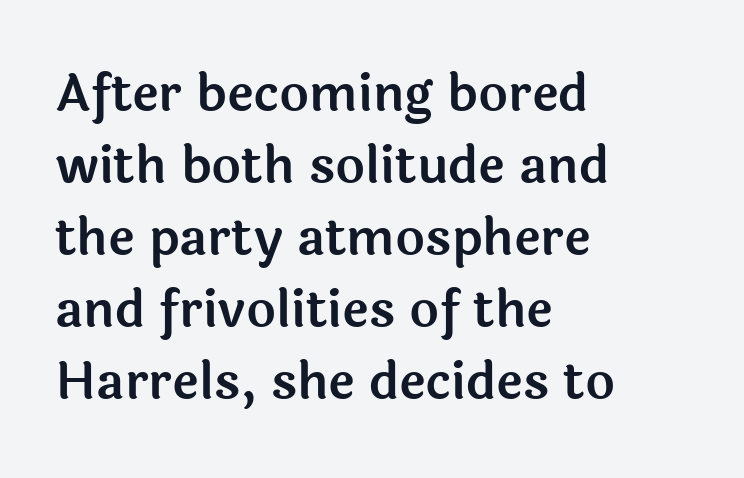
Q: Is the text italic (slanted)? A: No, it is upright.
Q: Is the typeface a serif or a sans-serif typeface? A: Sans-serif.
Q: Is the text underlined? A: No.
Q: How is the paragraph aligned? A: Left-aligned.
Q: Is the spacing between letters normal or unusually wide? A: Normal.
Q: Is the spacing between lines tight, normal or loose? A: Normal.
Q: Width (condensed, normal, or wide)? A: Normal.
Q: x-height? A: Medium.
Q: Monospaced? A: No.
